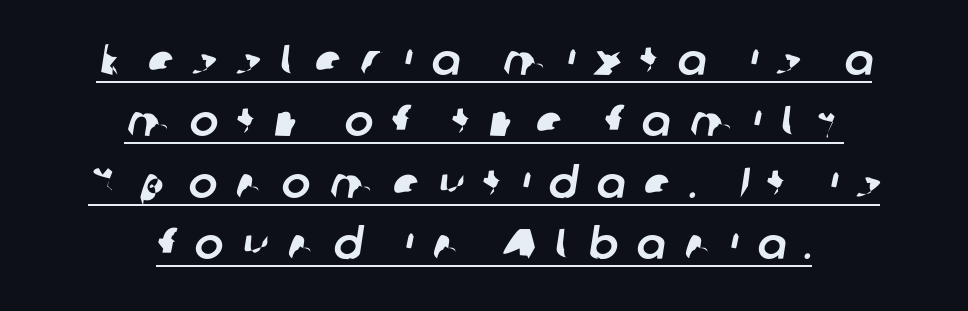
Q: Is the typeface a serif or a sans-serif typeface? A: Sans-serif.
Q: Is the text underlined? A: Yes.
Q: How is the paragraph aligned? A: Centered.
Q: Is the spacing between letters normal or unusually wide? A: Unusually wide.
Q: Is the spacing between lines tight, normal or loose? A: Normal.
Q: Width (condensed, normal, or wide)? A: Normal.
Q: Stroke contrast? A: Low.
Q: x-height? A: Medium.
Q: Monospaced? A: No.
